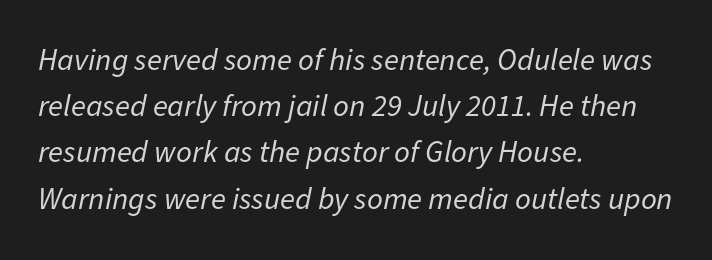
The passage shown is typed in a proportional face where columns would drift. This sample is left-justified, so line endings fall wherever the words run out. Underlining? Definitely not there. Counters stay open thanks to moderate or lighter strokes. Horizontal bands of white between lines are of average thickness.
